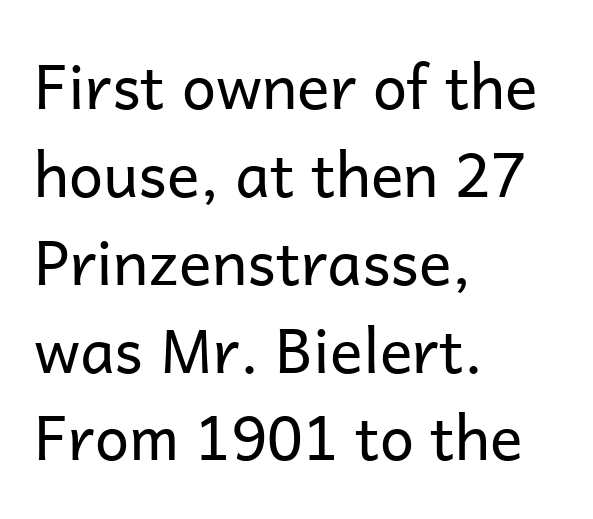
Q: Is the text bold? A: No.
Q: Is the text italic (slanted)? A: No, it is upright.
Q: Is the typeface a serif or a sans-serif typeface? A: Sans-serif.
Q: Is the text underlined? A: No.
Q: How is the paragraph aligned? A: Left-aligned.
Q: Is the spacing between letters normal or unusually wide? A: Normal.
Q: Is the spacing between lines tight, normal or loose? A: Normal.
Q: Width (condensed, normal, or wide)? A: Normal.
Q: Stroke contrast? A: Low.
Q: x-height? A: Medium.
Q: Monospaced? A: No.
